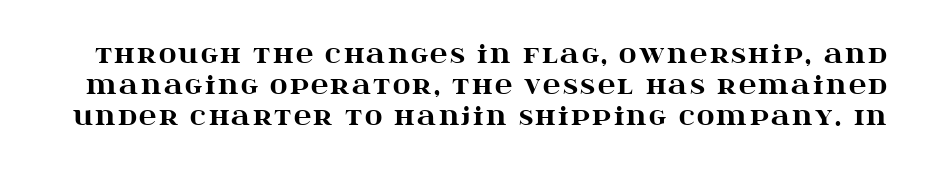
No italicization has been applied; the sample stays upright. Quick note: underline off. Line spacing here is normal. Does the weight exceed regular? Yes, all the way to bold.
